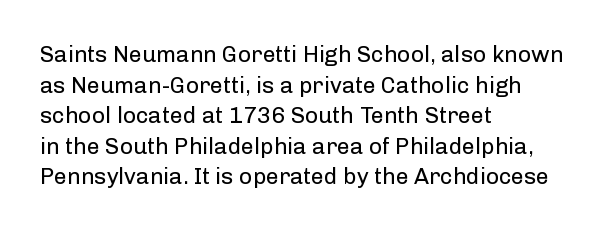
{"italic": "no", "bold": "no", "underline": "no", "align": "left", "line_spacing": "normal", "line_spacing_ratio": 1.33, "letter_spacing": "normal", "letter_spacing_em": 0.0, "glyph_px": 23}
